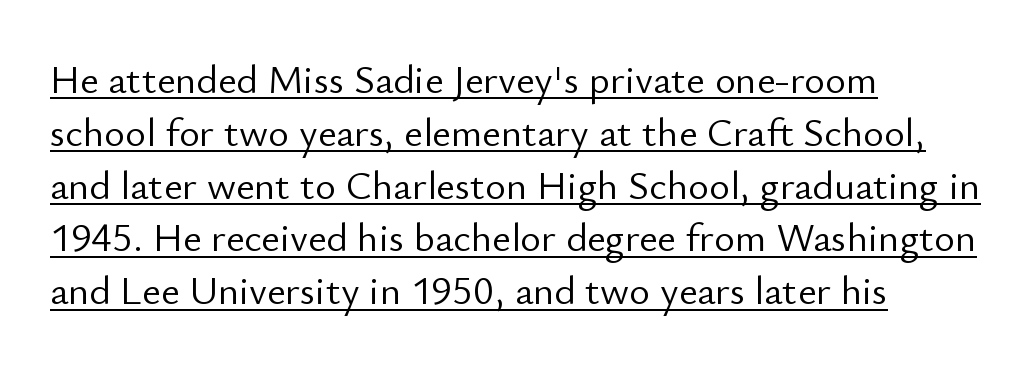
{"serif": "no", "italic": "no", "bold": "no", "weight": "light", "width": "normal", "stroke_contrast": "low", "x_height": "small", "monospaced": "no", "underline": "yes", "align": "left", "line_spacing": "normal", "line_spacing_ratio": 1.32, "letter_spacing": "normal", "letter_spacing_em": 0.0, "glyph_px": 40}
